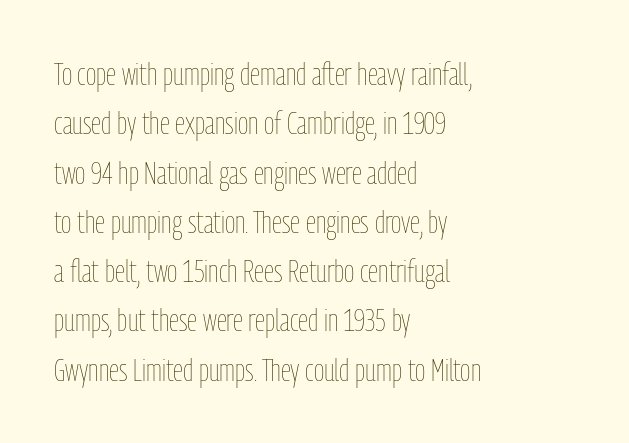
{"italic": "no", "bold": "no", "weight": "thin", "width": "condensed", "stroke_contrast": "low", "x_height": "medium", "monospaced": "no", "underline": "no", "align": "left", "line_spacing": "normal", "line_spacing_ratio": 1.54, "letter_spacing": "normal", "letter_spacing_em": 0.0, "glyph_px": 32}
